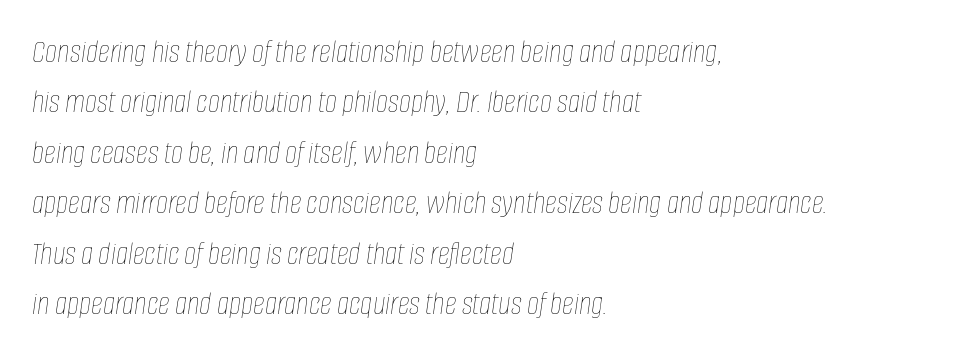
{"italic": "yes", "lean": "right", "slant_degrees": 8, "bold": "no", "weight": "thin", "width": "condensed", "stroke_contrast": "low", "x_height": "large", "monospaced": "no", "underline": "no", "align": "left", "line_spacing": "normal", "line_spacing_ratio": 1.53, "letter_spacing": "normal", "letter_spacing_em": 0.0, "glyph_px": 33}
